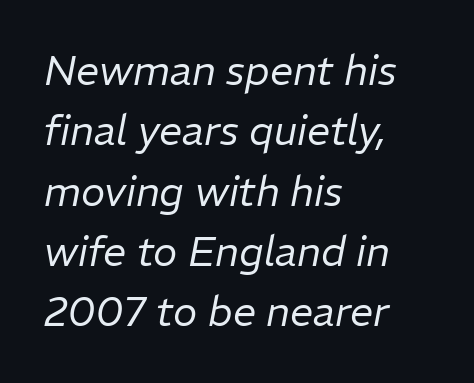
{"italic": "yes", "lean": "right", "slant_degrees": 11, "bold": "no", "weight": "regular", "width": "normal", "stroke_contrast": "low", "x_height": "medium", "monospaced": "no", "underline": "no", "align": "left", "line_spacing": "normal", "line_spacing_ratio": 1.47, "letter_spacing": "normal", "letter_spacing_em": 0.0, "glyph_px": 41}
